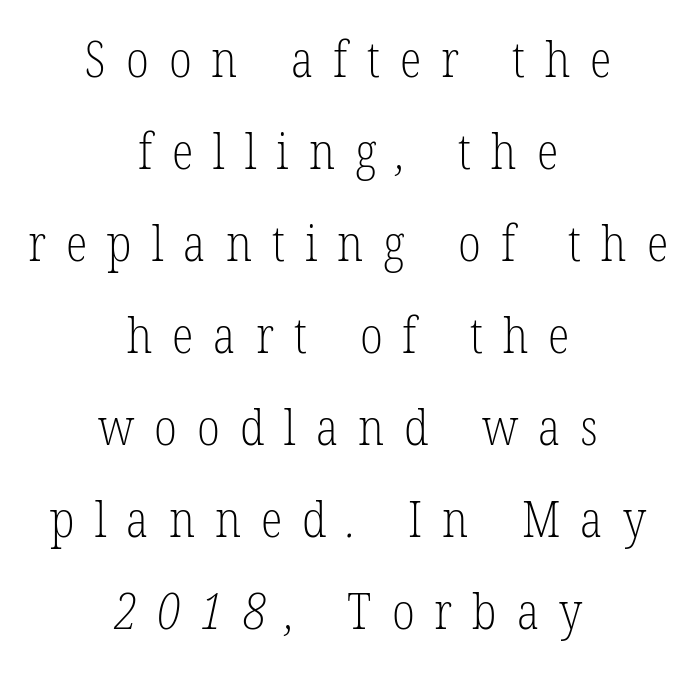
Honestly, the letter spacing is so wide it's the main thing you notice. The designer went with a serif here, giving each stem small feet. The font sits on the lighter half of the weight spectrum, regular included. These lines are centered, leaving both edges ragged. The area under the type is left untouched. These lines are rendered in a variable-pitch font.
